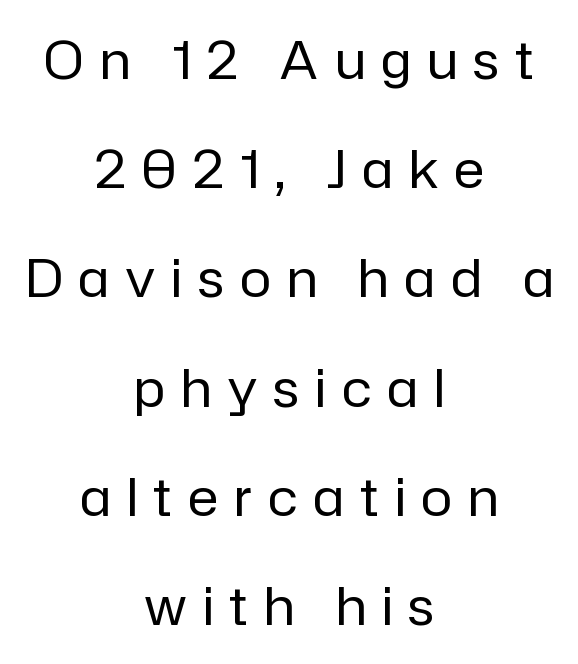
{"serif": "no", "italic": "no", "bold": "no", "weight": "regular", "width": "normal", "stroke_contrast": "low", "x_height": "medium", "monospaced": "no", "underline": "no", "align": "center", "line_spacing": "loose", "line_spacing_ratio": 2.1, "letter_spacing": "wide", "letter_spacing_em": 0.31, "glyph_px": 52}
